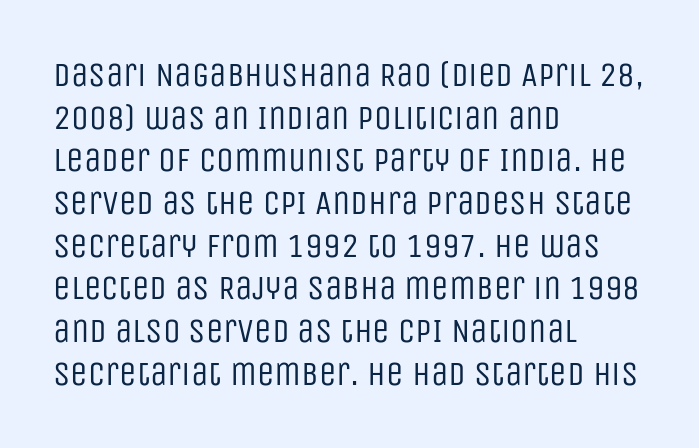
Q: Is the text bold? A: No.
Q: Is the text italic (slanted)? A: No, it is upright.
Q: Is the typeface a serif or a sans-serif typeface? A: Sans-serif.
Q: Is the text underlined? A: No.
Q: How is the paragraph aligned? A: Left-aligned.
Q: Is the spacing between letters normal or unusually wide? A: Normal.
Q: Width (condensed, normal, or wide)? A: Condensed.
Q: Stroke contrast? A: Low.
Q: x-height? A: Large.
Q: Monospaced? A: No.
